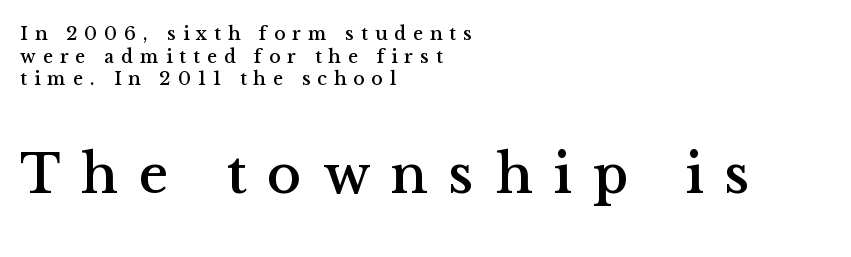
{"serif": "yes", "italic": "no", "width": "normal", "stroke_contrast": "medium", "x_height": "medium", "monospaced": "no", "underline": "no", "align": "left", "line_spacing_ratio": 1.19, "letter_spacing": "wide", "letter_spacing_em": 0.37, "larger_block": "second", "size_ratio": 3.0, "glyph_px": 57}
